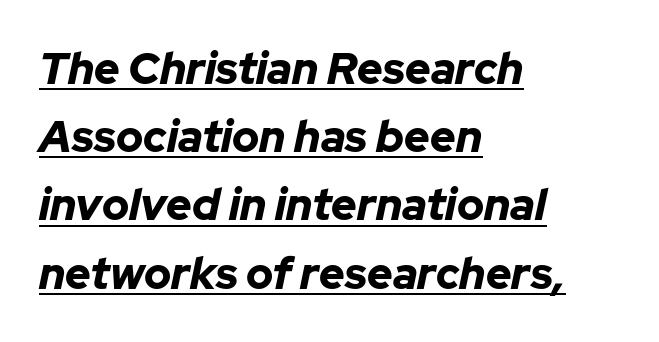
{"italic": "yes", "lean": "right", "slant_degrees": 12, "bold": "yes", "weight": "bold", "width": "normal", "stroke_contrast": "low", "x_height": "medium", "monospaced": "no", "underline": "yes", "align": "left", "line_spacing": "normal", "line_spacing_ratio": 1.55, "letter_spacing": "normal", "letter_spacing_em": 0.0, "glyph_px": 44}
